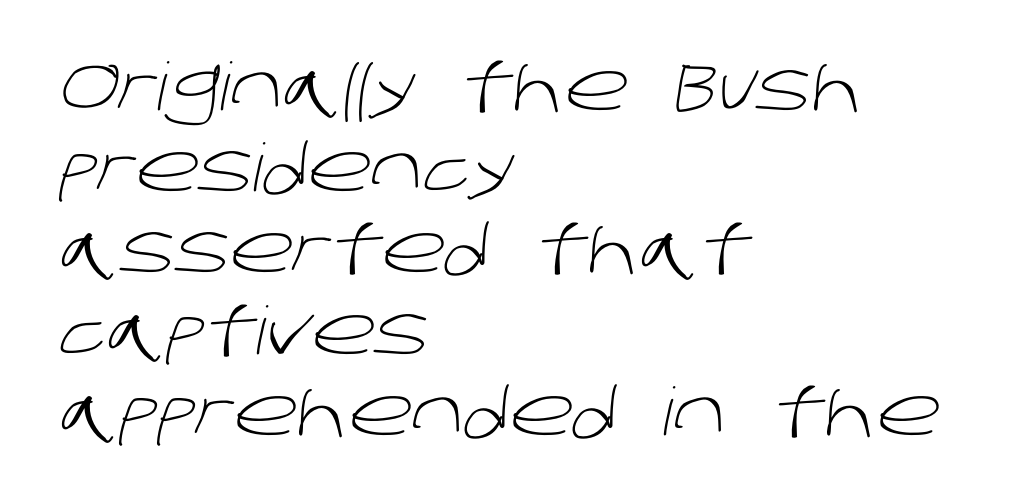
The image shows 66 px light sans-serif type; set left-aligned, line spacing 1.23x, normal letter spacing, not underlined; low stroke contrast and a large x-height.
